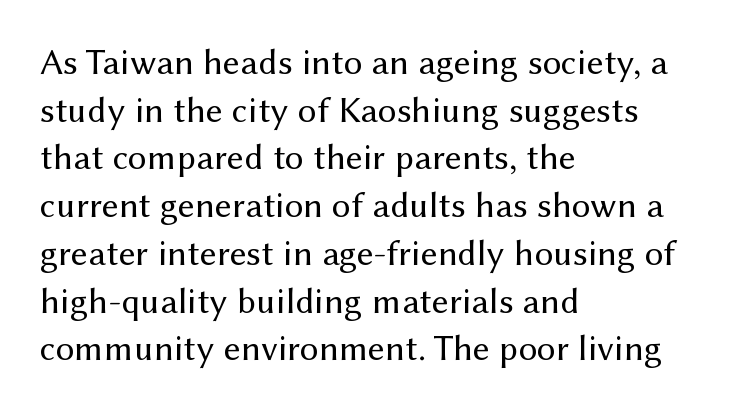
The strokes are not fattened; the text isn't bold. Does the leading feel generous? No, just average. The specimen reads as upright at a glance. Lines of text with bare space underneath.
